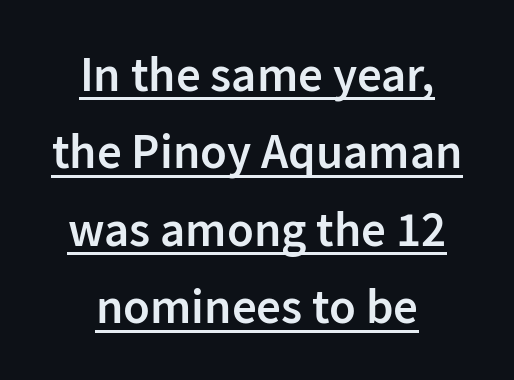
The image shows 49 px semibold sans-serif type, upright; set centered, normal line spacing (1.58x), normal letter spacing, underlined; low stroke contrast and a medium x-height.
